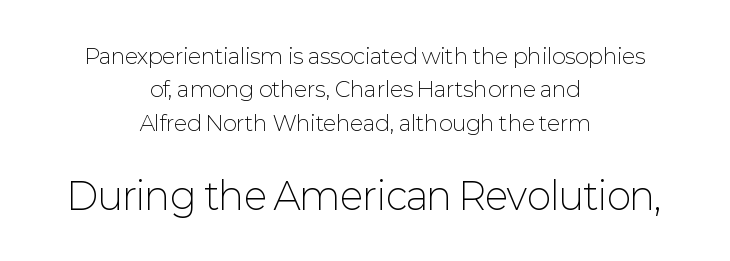
{"serif": "no", "italic": "no", "bold": "no", "weight": "light", "width": "normal", "stroke_contrast": "low", "x_height": "medium", "monospaced": "no", "underline": "no", "align": "center", "line_spacing": "normal", "line_spacing_ratio": 1.59, "letter_spacing": "normal", "letter_spacing_em": 0.0, "larger_block": "second", "size_ratio": 1.76, "glyph_px": 37}
